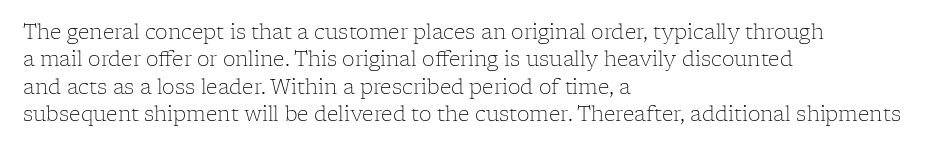
{"italic": "no", "bold": "no", "underline": "no", "align": "left", "line_spacing": "normal", "line_spacing_ratio": 1.37, "letter_spacing": "normal", "letter_spacing_em": 0.0, "glyph_px": 20}
